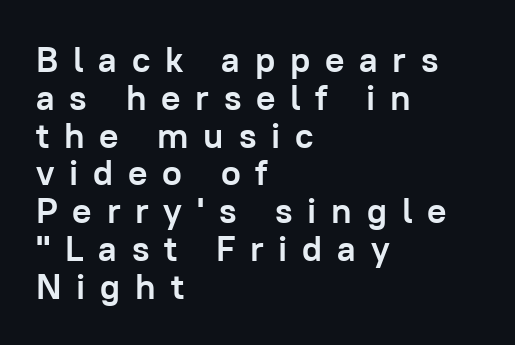
Q: Is the text bold? A: Yes.
Q: Is the text italic (slanted)? A: No, it is upright.
Q: Is the typeface a serif or a sans-serif typeface? A: Sans-serif.
Q: Is the text underlined? A: No.
Q: How is the paragraph aligned? A: Left-aligned.
Q: Is the spacing between letters normal or unusually wide? A: Unusually wide.
Q: Is the spacing between lines tight, normal or loose? A: Tight.
Q: Width (condensed, normal, or wide)? A: Normal.
Q: Stroke contrast? A: Low.
Q: x-height? A: Medium.
Q: Monospaced? A: No.
